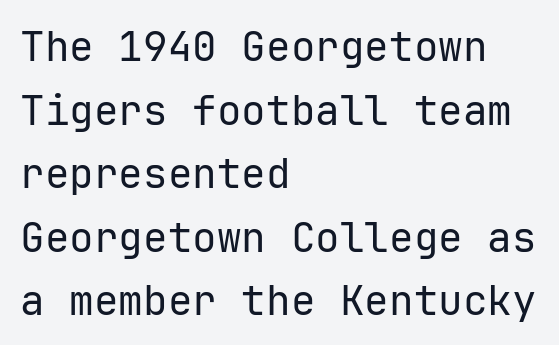
{"serif": "no", "italic": "no", "bold": "no", "weight": "regular", "width": "normal", "stroke_contrast": "low", "x_height": "medium", "monospaced": "yes", "underline": "no", "align": "left", "line_spacing": "normal", "line_spacing_ratio": 1.55, "letter_spacing": "normal", "letter_spacing_em": 0.0, "glyph_px": 41}
